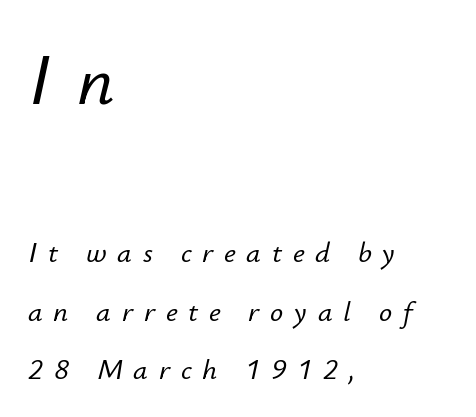
The image shows 72 px text type, italic (leaning right); set left-aligned, loose line spacing (2.02x), unusually wide letter spacing (+0.37 em), not underlined; the first (top) block is 2.48x larger; low stroke contrast and a small x-height.
